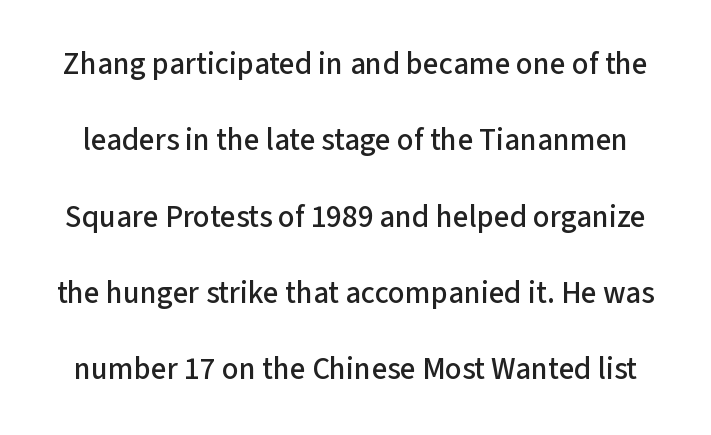
This is the regular roman posture of the typeface. This rendering features lettering with no underline. The passage shown has conventional tracking throughout. Stroke terminals: plain, sans-serif. The rendering uses natural spacing where letterforms have individual widths.
